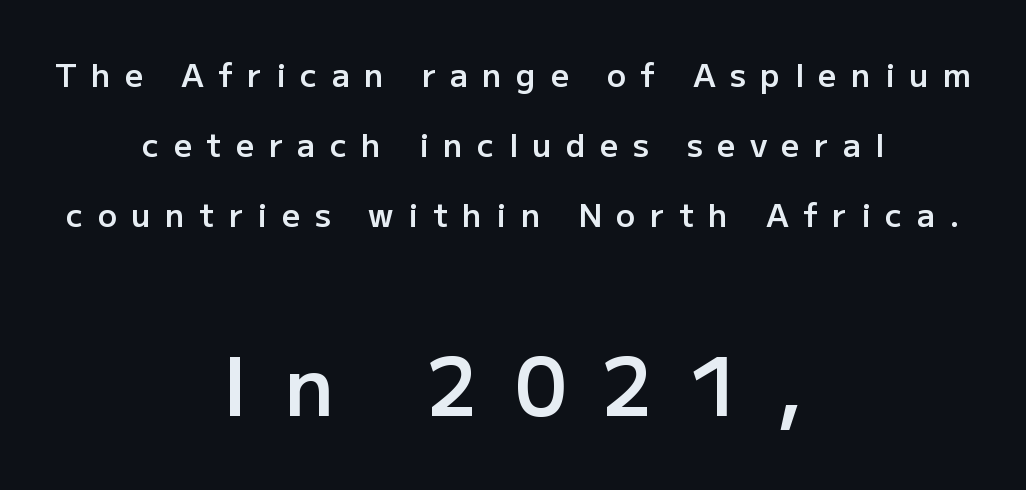
{"serif": "no", "italic": "no", "bold": "semi", "weight": "semibold", "width": "normal", "stroke_contrast": "low", "x_height": "medium", "monospaced": "no", "underline": "no", "align": "center", "line_spacing": "loose", "line_spacing_ratio": 2.19, "letter_spacing": "wide", "letter_spacing_em": 0.45, "larger_block": "second", "size_ratio": 2.5, "glyph_px": 80}
